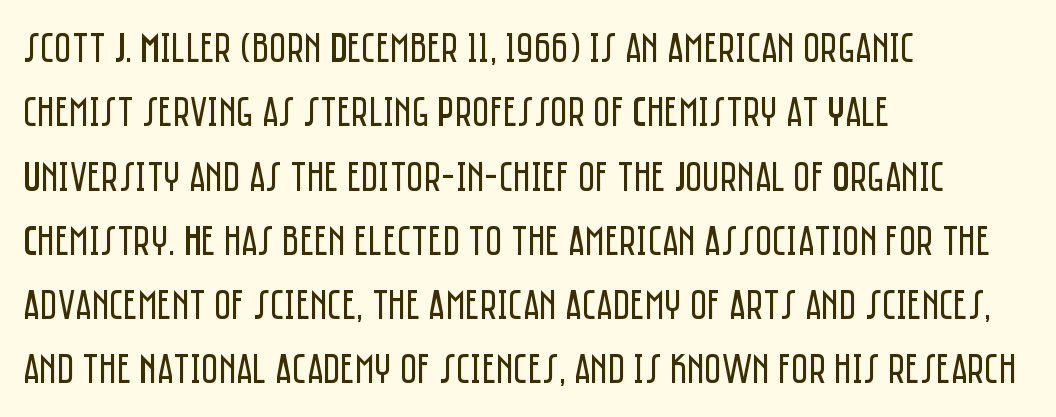
Q: Is the text bold? A: No.
Q: Is the text italic (slanted)? A: No, it is upright.
Q: Is the typeface a serif or a sans-serif typeface? A: Sans-serif.
Q: Is the text underlined? A: No.
Q: How is the paragraph aligned? A: Left-aligned.
Q: Is the spacing between letters normal or unusually wide? A: Normal.
Q: Is the spacing between lines tight, normal or loose? A: Normal.
Q: Width (condensed, normal, or wide)? A: Condensed.
Q: Stroke contrast? A: Low.
Q: x-height? A: Large.
Q: Monospaced? A: No.
